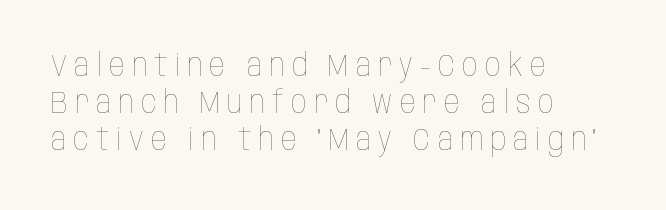
Q: Is the text bold? A: No.
Q: Is the text italic (slanted)? A: No, it is upright.
Q: Is the text underlined? A: No.
Q: How is the paragraph aligned? A: Left-aligned.
Q: Is the spacing between letters normal or unusually wide? A: Unusually wide.
Q: Width (condensed, normal, or wide)? A: Condensed.
Q: Stroke contrast? A: Low.
Q: x-height? A: Large.
Q: Monospaced? A: No.
